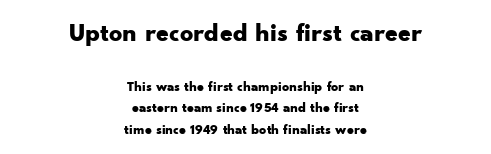
{"italic": "no", "bold": "yes", "underline": "no", "align": "center", "line_spacing": "normal", "line_spacing_ratio": 1.54, "letter_spacing": "normal", "letter_spacing_em": 0.0, "larger_block": "first", "size_ratio": 1.86, "glyph_px": 26}
